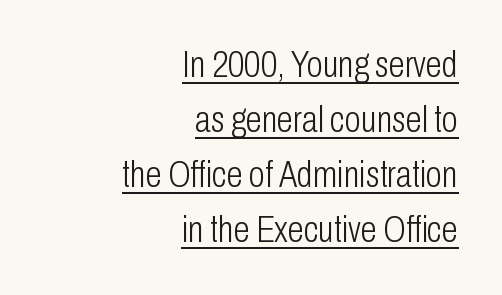
The image shows 37 px light, condensed sans-serif type, upright; set right-aligned, normal line spacing (1.49x), normal letter spacing, underlined; low stroke contrast and a medium x-height.
